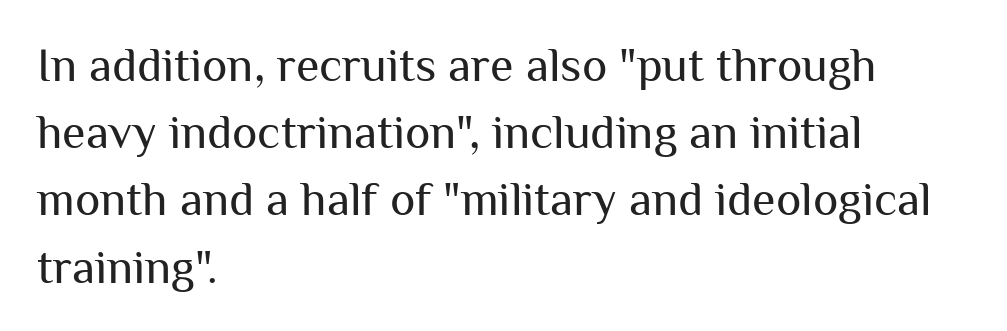
The image shows 48 px regular-weight sans-serif type, upright; set left-aligned, normal line spacing (1.4x), normal letter spacing, not underlined; medium stroke contrast and a medium x-height.
